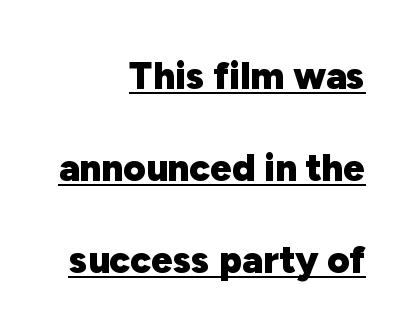
{"serif": "no", "italic": "no", "bold": "yes", "weight": "heavy", "width": "normal", "stroke_contrast": "low", "x_height": "medium", "monospaced": "no", "underline": "yes", "align": "right", "line_spacing": "loose", "line_spacing_ratio": 2.42, "letter_spacing": "normal", "letter_spacing_em": 0.0, "glyph_px": 38}
